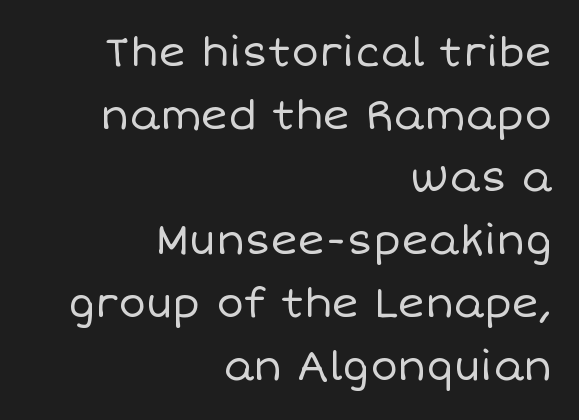
The image shows 41 px regular-weight type, upright; set right-aligned, normal line spacing (1.53x), normal letter spacing, not underlined; low stroke contrast and a large x-height.
